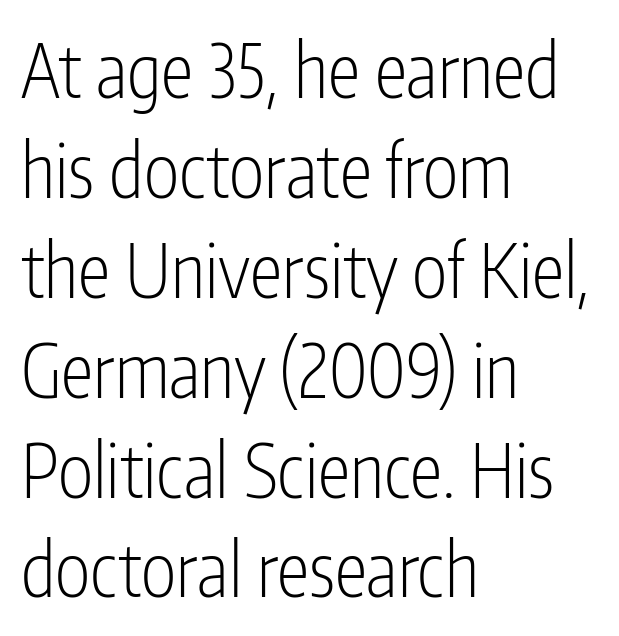
Q: Is the text bold? A: No.
Q: Is the text italic (slanted)? A: No, it is upright.
Q: Is the typeface a serif or a sans-serif typeface? A: Sans-serif.
Q: Is the text underlined? A: No.
Q: How is the paragraph aligned? A: Left-aligned.
Q: Is the spacing between letters normal or unusually wide? A: Normal.
Q: Is the spacing between lines tight, normal or loose? A: Normal.
Q: Width (condensed, normal, or wide)? A: Condensed.
Q: Stroke contrast? A: Low.
Q: x-height? A: Medium.
Q: Monospaced? A: No.
